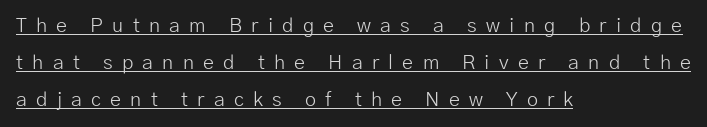
The face looks like a standard text weight, possibly lighter. A baseline rule has been typeset under these characters. The line texture is sparse and dotted thanks to wide tracking. The lines in this sample share a left origin and differ only in where they stop.
